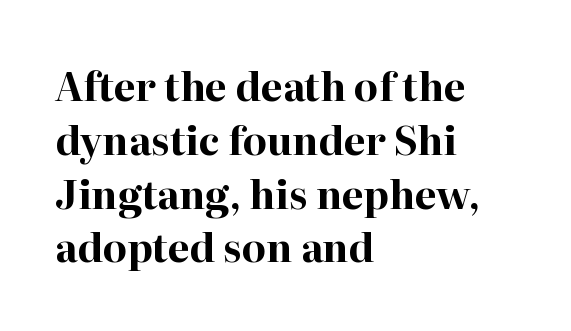
{"serif": "yes", "italic": "no", "bold": "yes", "weight": "bold", "width": "normal", "stroke_contrast": "high", "x_height": "medium", "monospaced": "no", "underline": "no", "align": "left", "line_spacing": "normal", "line_spacing_ratio": 1.38, "letter_spacing": "normal", "letter_spacing_em": 0.0, "glyph_px": 39}
